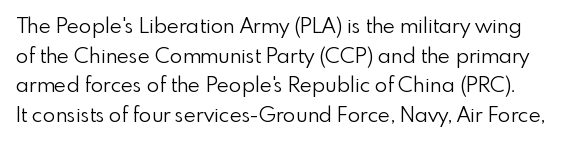
{"italic": "no", "bold": "no", "underline": "no", "line_spacing": "normal", "line_spacing_ratio": 1.41, "letter_spacing": "normal", "letter_spacing_em": 0.0, "glyph_px": 21}
